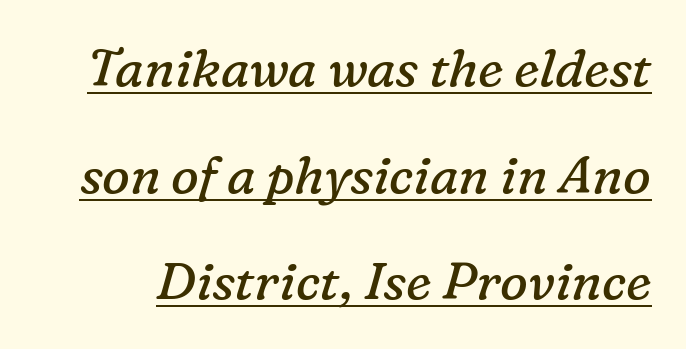
{"serif": "yes", "italic": "yes", "lean": "right", "slant_degrees": 16, "bold": "no", "weight": "regular", "width": "normal", "stroke_contrast": "low", "x_height": "medium", "monospaced": "no", "underline": "yes", "line_spacing": "loose", "line_spacing_ratio": 2.05, "letter_spacing": "normal", "letter_spacing_em": 0.0, "glyph_px": 52}
